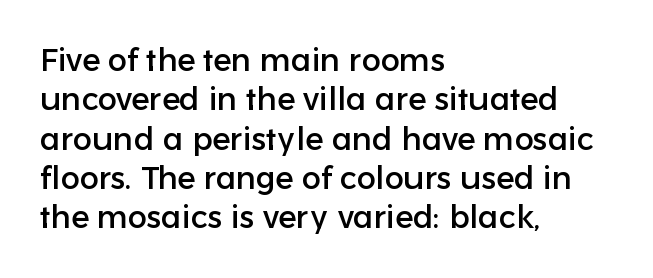
Observe the absence of serifs on each vertical stroke in this sample. Look at the tracking — it's just the regular setting, nothing added. Proportional: the letters do not fall into vertical columns. Underlining? Definitely not there. Caption: multi-line text, flush left, ragged right. Style check: upright.
